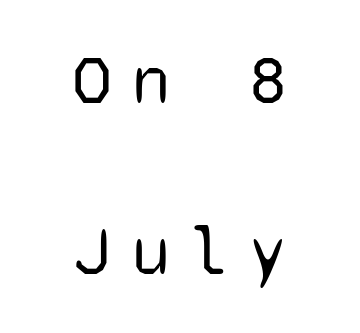
Q: Is the text bold? A: No.
Q: Is the text italic (slanted)? A: No, it is upright.
Q: Is the typeface a serif or a sans-serif typeface? A: Sans-serif.
Q: Is the text underlined? A: No.
Q: How is the paragraph aligned? A: Centered.
Q: Is the spacing between letters normal or unusually wide? A: Unusually wide.
Q: Is the spacing between lines tight, normal or loose? A: Loose.
Q: Width (condensed, normal, or wide)? A: Normal.
Q: Stroke contrast? A: Low.
Q: x-height? A: Medium.
Q: Monospaced? A: Yes.
